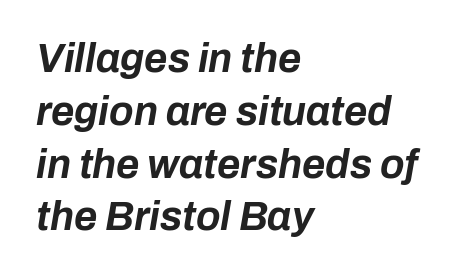
Q: Is the text bold? A: Yes.
Q: Is the text italic (slanted)? A: Yes, it leans right by about 10 degrees.
Q: Is the text underlined? A: No.
Q: How is the paragraph aligned? A: Left-aligned.
Q: Is the spacing between letters normal or unusually wide? A: Normal.
Q: Is the spacing between lines tight, normal or loose? A: Normal.
Q: Width (condensed, normal, or wide)? A: Normal.
Q: Stroke contrast? A: Low.
Q: x-height? A: Medium.
Q: Monospaced? A: No.
